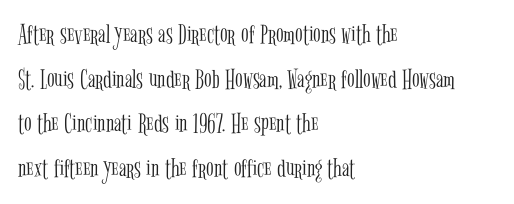
Is this a heavy cut? Hardly; it is regular or lighter. Successive baselines arrive at the customary interval. Left-aligned paragraph, ragged on the right. The line texture is even and compact thanks to regular tracking.
